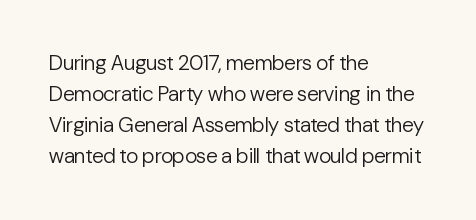
{"italic": "no", "bold": "no", "underline": "no", "align": "left", "line_spacing": "normal", "line_spacing_ratio": 1.48, "letter_spacing": "normal", "letter_spacing_em": 0.0, "glyph_px": 21}
